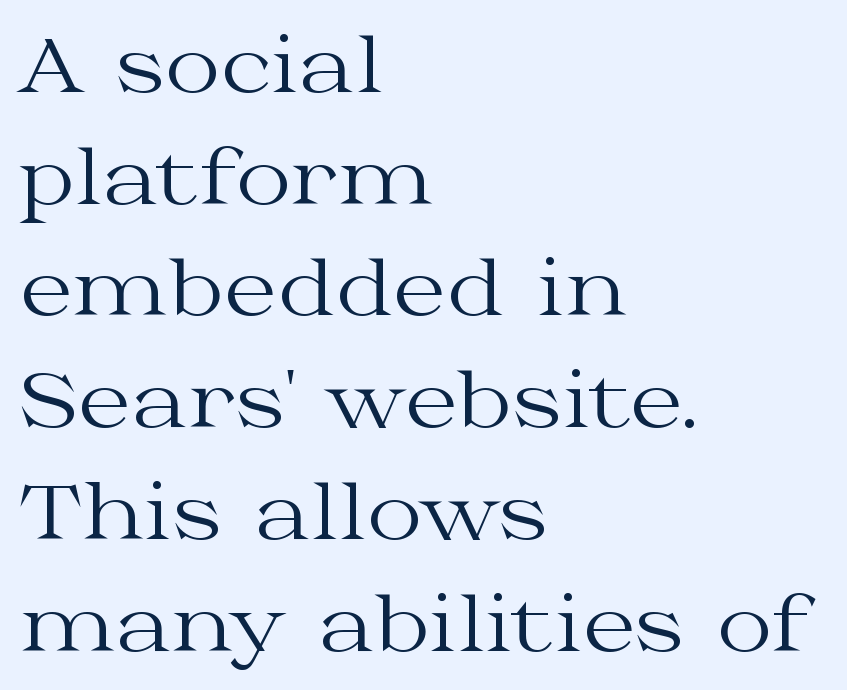
{"serif": "yes", "italic": "no", "bold": "no", "weight": "regular", "width": "wide", "stroke_contrast": "medium", "x_height": "medium", "monospaced": "no", "underline": "no", "align": "left", "line_spacing": "normal", "line_spacing_ratio": 1.47, "letter_spacing": "normal", "letter_spacing_em": 0.0, "glyph_px": 76}
